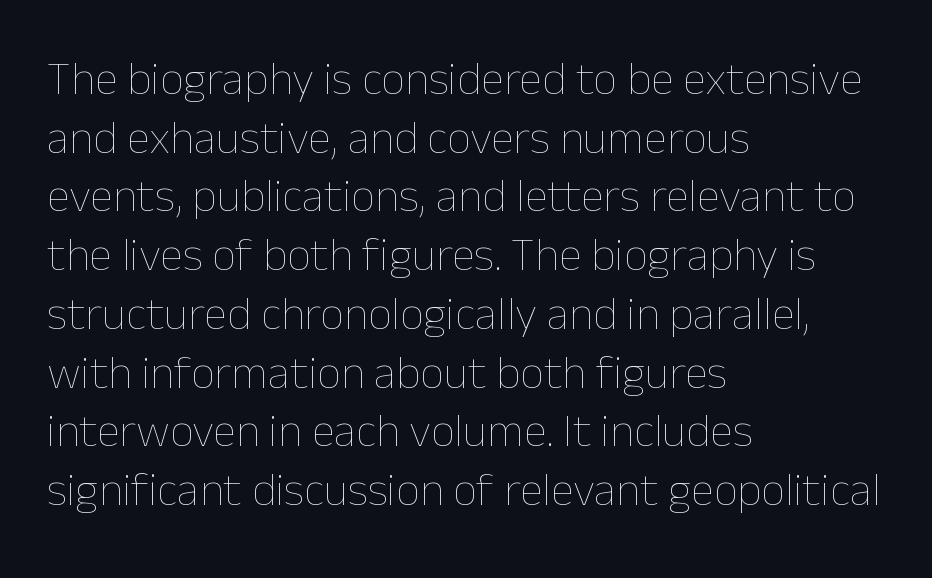
Q: Is the text bold? A: No.
Q: Is the text italic (slanted)? A: No, it is upright.
Q: Is the text underlined? A: No.
Q: How is the paragraph aligned? A: Left-aligned.
Q: Is the spacing between letters normal or unusually wide? A: Normal.
Q: Is the spacing between lines tight, normal or loose? A: Normal.
Q: Width (condensed, normal, or wide)? A: Normal.
Q: Stroke contrast? A: Low.
Q: x-height? A: Medium.
Q: Monospaced? A: No.
